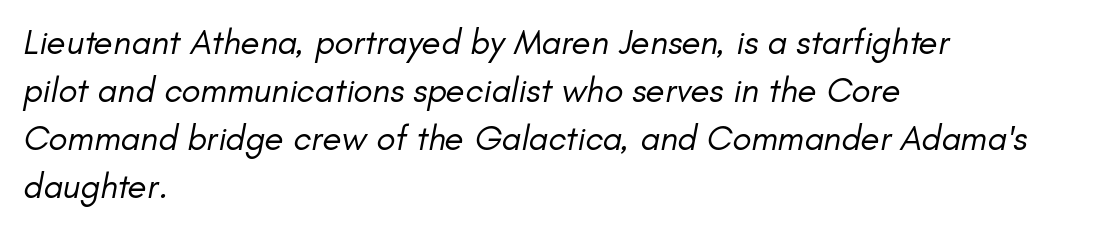
One-word summary of the alignment: left. The specimen omits any rule beneath the text block's lines. When letters slant like this, we call the style italic. Regarding leading, the lines here are spaced in the standard way. How are the letters spaced? Ordinarily, with no added tracking. These lines are rendered in a variable-pitch font.
